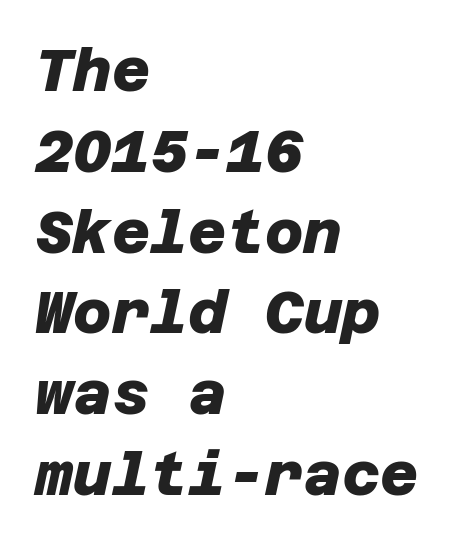
{"serif": "no", "bold": "yes", "weight": "heavy", "width": "normal", "stroke_contrast": "low", "x_height": "large", "underline": "no", "align": "left", "line_spacing": "normal", "line_spacing_ratio": 1.37, "letter_spacing": "normal", "letter_spacing_em": 0.0, "glyph_px": 59}
